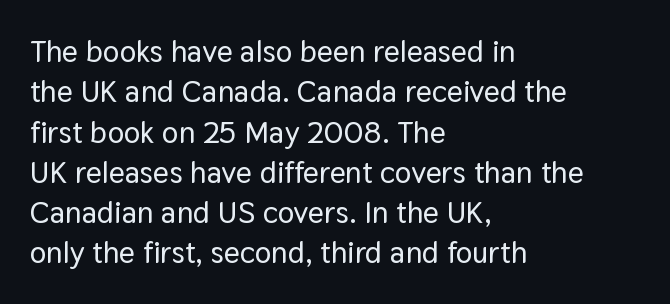
The image shows 31 px sans-serif type, upright; set left-aligned, normal line spacing (1.3x), normal letter spacing, not underlined; low stroke contrast and a medium x-height.
